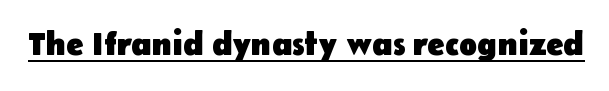
Q: Is the text bold? A: Yes.
Q: Is the text italic (slanted)? A: No, it is upright.
Q: Is the typeface a serif or a sans-serif typeface? A: Sans-serif.
Q: Is the text underlined? A: Yes.
Q: Is the spacing between letters normal or unusually wide? A: Normal.
Q: Width (condensed, normal, or wide)? A: Normal.
Q: Stroke contrast? A: Low.
Q: x-height? A: Medium.
Q: Monospaced? A: No.
